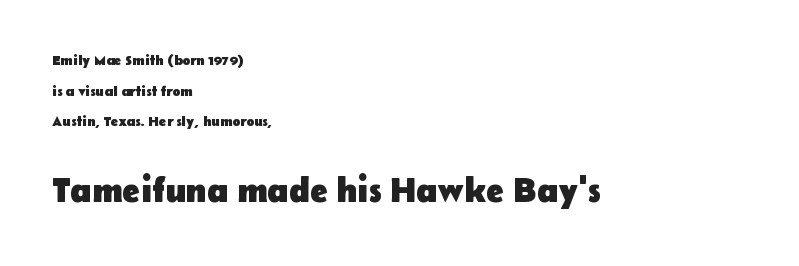
Q: Is the text bold? A: Yes.
Q: Is the text italic (slanted)? A: No, it is upright.
Q: Is the typeface a serif or a sans-serif typeface? A: Sans-serif.
Q: Is the text underlined? A: No.
Q: How is the paragraph aligned? A: Left-aligned.
Q: Is the spacing between letters normal or unusually wide? A: Normal.
Q: Is the spacing between lines tight, normal or loose? A: Loose.
Q: Which block of text is set in a larger size, the first (top) or the second (bottom)? A: The second (bottom) one.
Q: Width (condensed, normal, or wide)? A: Normal.
Q: Stroke contrast? A: Low.
Q: x-height? A: Medium.
Q: Monospaced? A: No.
